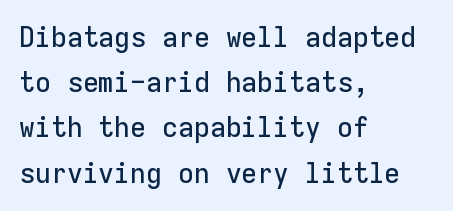
{"serif": "no", "italic": "no", "width": "normal", "stroke_contrast": "low", "x_height": "medium", "monospaced": "yes", "underline": "no", "align": "left", "line_spacing": "normal", "line_spacing_ratio": 1.56, "letter_spacing": "normal", "letter_spacing_em": 0.0, "glyph_px": 29}
